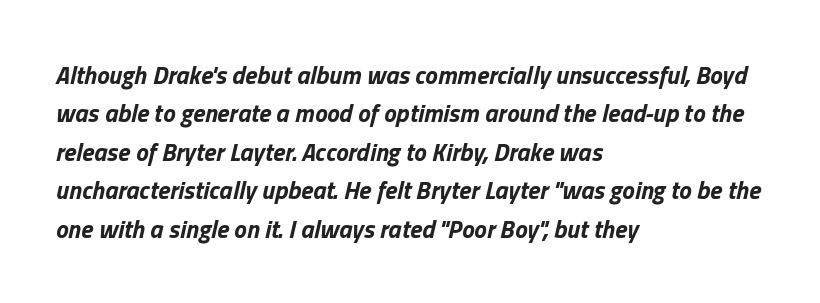
{"italic": "yes", "lean": "right", "slant_degrees": 13, "bold": "yes", "underline": "no", "align": "left", "line_spacing": "normal", "line_spacing_ratio": 1.54, "letter_spacing": "normal", "letter_spacing_em": 0.0, "glyph_px": 25}
